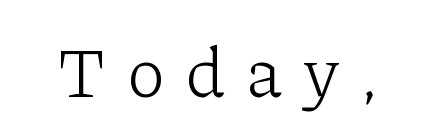
The image shows 71 px light serif type, upright; set unusually wide letter spacing (+0.29 em), not underlined; low stroke contrast and a medium x-height.
